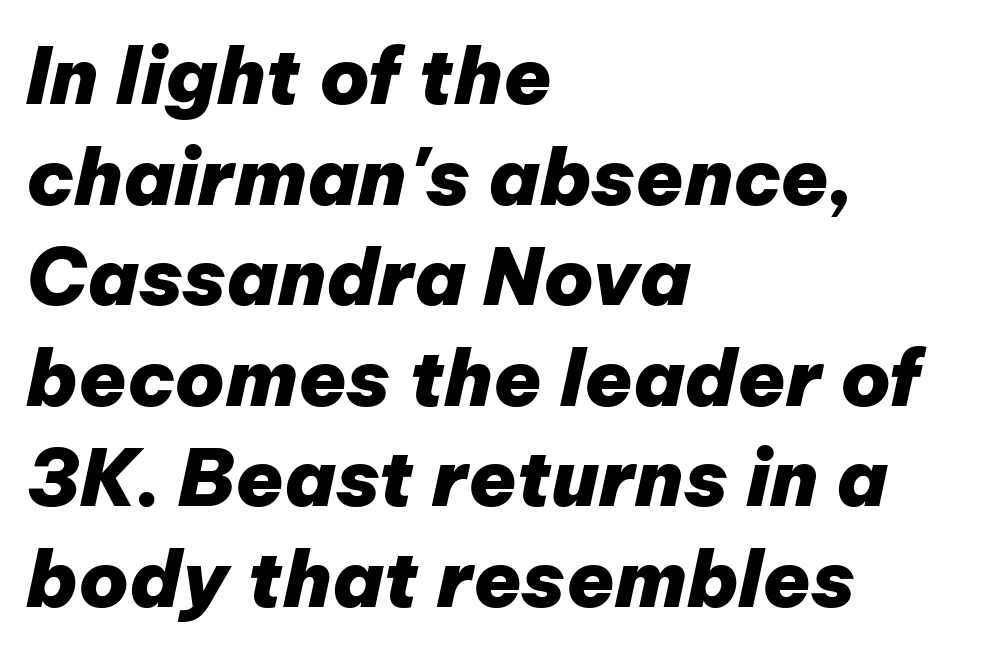
The image shows 78 px heavy type, italic (leaning right); set left-aligned, normal line spacing (1.29x), normal letter spacing, not underlined; low stroke contrast and a medium x-height.
